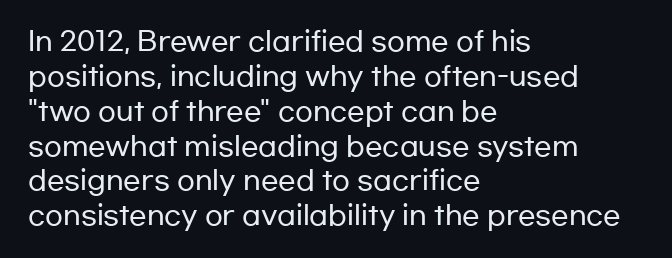
{"italic": "no", "underline": "no", "align": "left", "line_spacing": "normal", "line_spacing_ratio": 1.34, "letter_spacing": "normal", "letter_spacing_em": 0.0, "glyph_px": 26}
